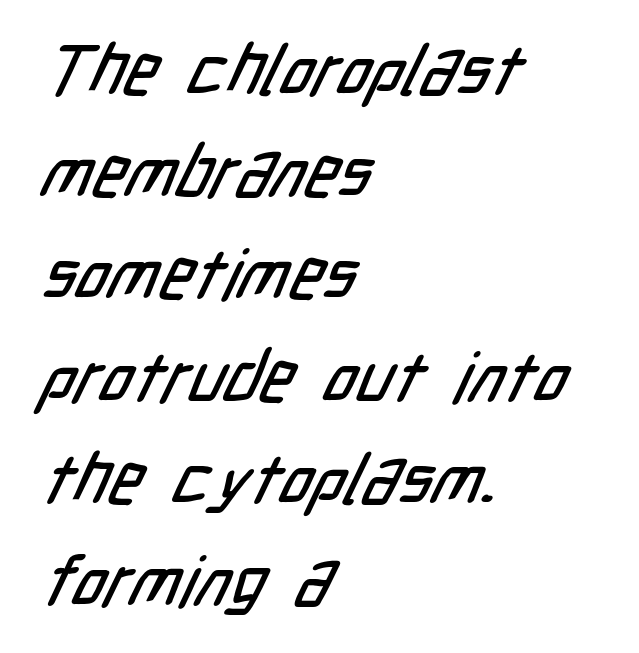
The image shows 70 px condensed sans-serif type; set left-aligned, normal line spacing (1.46x), normal letter spacing, not underlined; low stroke contrast and a medium x-height.
